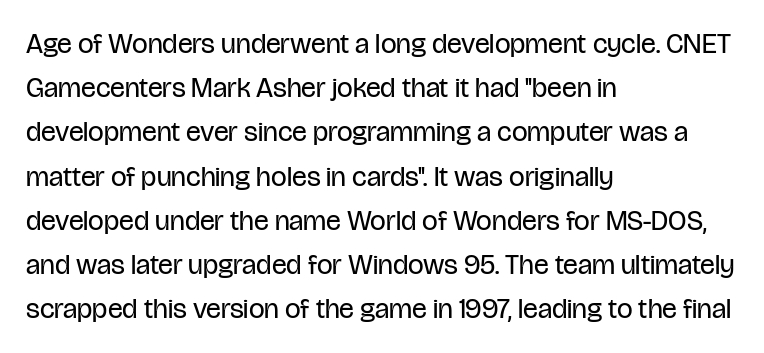
Is the type heavy? It reads as light-to-regular instead. Reading down the block, your eye returns to a fixed left position each line. Tracking value appears to be zero — textbook default spacing. Quick note: interline space is typical. No word sits above an underline.
